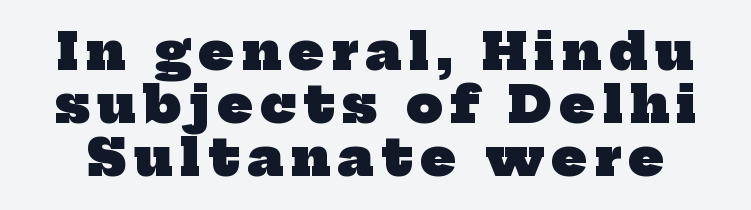
The face used here is proportionally spaced, like ordinary book or web type. Emphasis by weight is at full strength: bold. Rule under the text: the space is simply empty. You can tell from the footed stems that serif type was used. Cramped leading.
